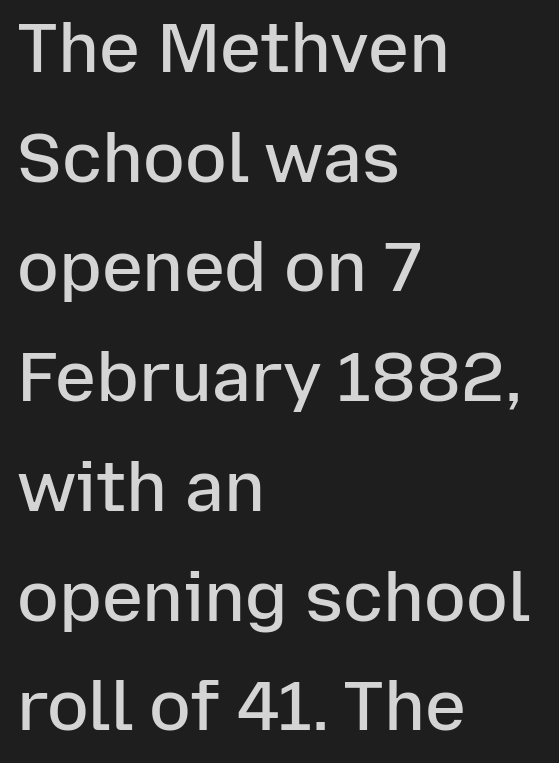
A student would call this left alignment; a typographer would say flush left, rag right. Interline gaps are of average width in this sample. The letters are semibold — heavier than regular but short of a full bold. Observe the ordinary spacing: letters are neighbours, not strangers. Each letter's strokes conclude bluntly, with no projecting serifs. This is roman type, the default non-slanted kind.
